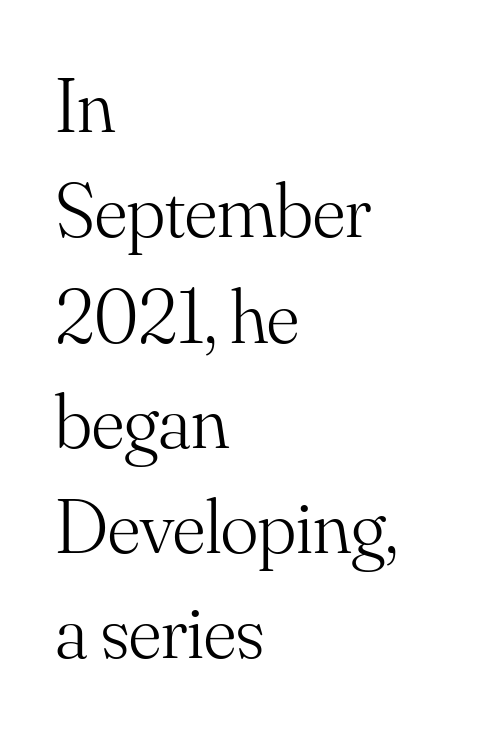
Characters follow at the spacing the type designer built in. A student would call this left alignment; a typographer would say flush left, rag right. Counters stay open thanks to moderate or lighter strokes. Little horizontal feet cap the strokes, marking this as serif type.
